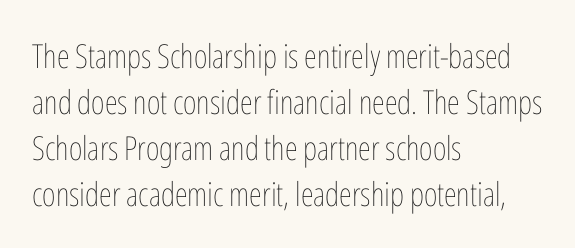
{"italic": "no", "bold": "no", "weight": "thin", "width": "condensed", "stroke_contrast": "low", "x_height": "medium", "monospaced": "no", "underline": "no", "align": "left", "line_spacing": "normal", "line_spacing_ratio": 1.39, "letter_spacing": "normal", "letter_spacing_em": 0.0, "glyph_px": 33}
